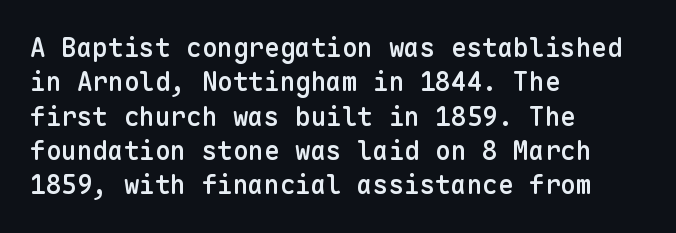
Where is the straight margin? On the left. Short note: letters normally spaced. Lines of text with bare space underneath. On the weight axis this lands at semibold, roughly 600. The passage shown stacks its lines at a standard gap.
